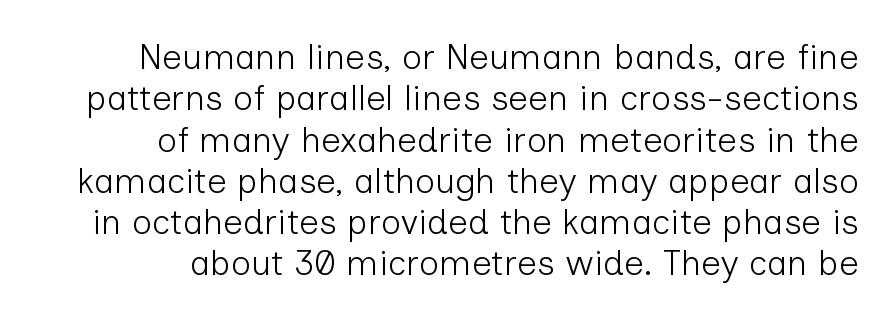
Q: Is the text bold? A: No.
Q: Is the text italic (slanted)? A: No, it is upright.
Q: Is the typeface a serif or a sans-serif typeface? A: Sans-serif.
Q: Is the text underlined? A: No.
Q: Is the spacing between letters normal or unusually wide? A: Normal.
Q: Width (condensed, normal, or wide)? A: Normal.
Q: Stroke contrast? A: Low.
Q: x-height? A: Medium.
Q: Monospaced? A: No.
